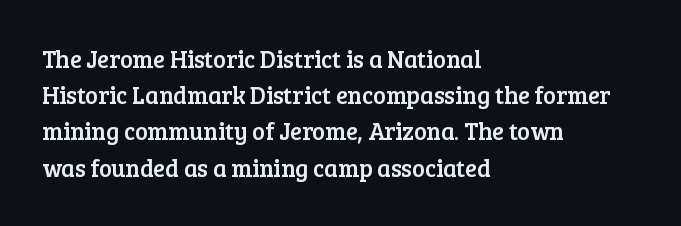
The image shows 24 px text type, upright; set left-aligned, normal line spacing (1.51x), normal letter spacing, not underlined.
